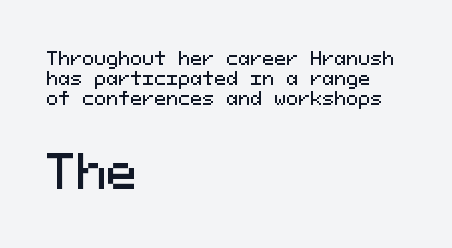
The image shows 46 px sans-serif type, upright, monospaced; set left-aligned, tight line spacing (1.1x), normal letter spacing, not underlined; the second (bottom) block is 2.56x larger; medium stroke contrast and a medium x-height.
